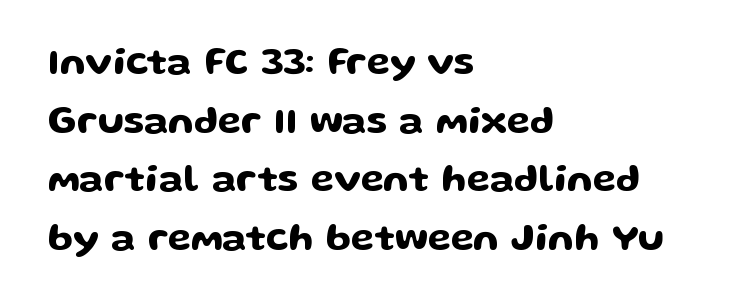
The image shows 38 px wide sans-serif type, upright; set left-aligned, normal line spacing (1.54x), normal letter spacing, not underlined; low stroke contrast and a medium x-height.
